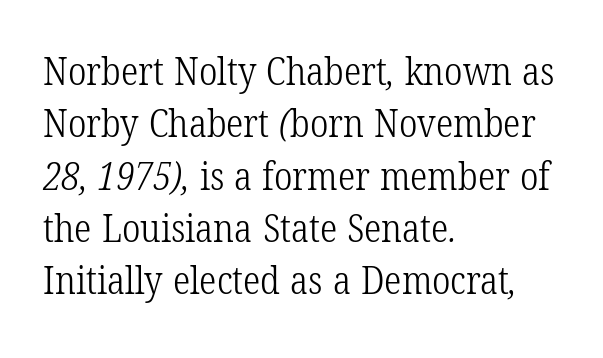
Note the varied advance widths — an 'i' is clearly narrower than an 'm'. The letters look calm and open, with moderate or lighter stems. Students, note that the glyphs here touch the page at normal intervals. You can tell from the footed stems that serif type was used.
